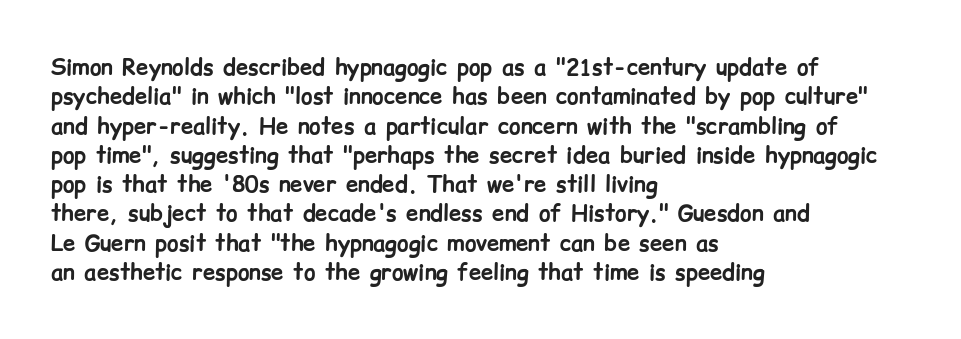
{"italic": "no", "bold": "yes", "underline": "no", "align": "left", "line_spacing": "normal", "line_spacing_ratio": 1.33, "letter_spacing": "normal", "letter_spacing_em": 0.0, "glyph_px": 22}
